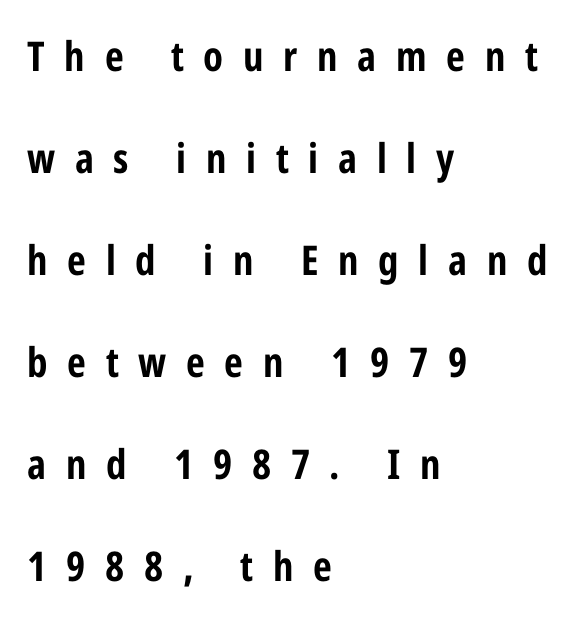
Stroke thickness is high; the sample reads as a true bold. The gaps between neighbouring characters are conspicuously large. Each letter's strokes conclude bluntly, with no projecting serifs. Each line starts at the same left margin while the right side varies.
